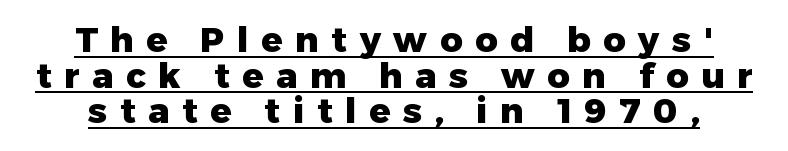
Strong, thick strokes mark this as bold type. A typesetter would call this proportional, since set widths differ per character. The horizontal fit of the characters is loose and conspicuously gappy. The space between consecutive lines is stingy.
